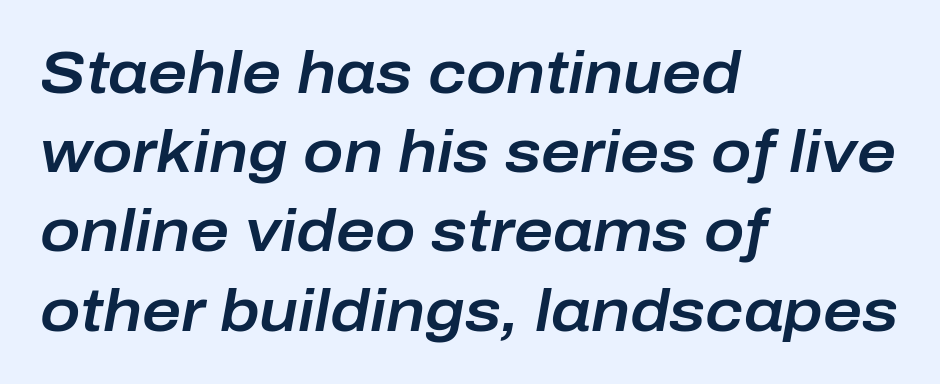
The image shows 60 px text type, italic (leaning right); set left-aligned, normal line spacing (1.32x), normal letter spacing, not underlined; low stroke contrast and a medium x-height.
